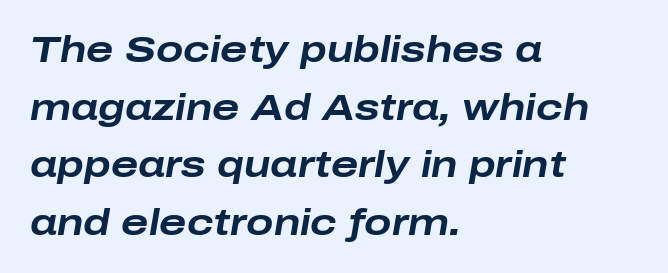
{"italic": "yes", "lean": "right", "slant_degrees": 10, "bold": "yes", "weight": "bold", "width": "wide", "stroke_contrast": "low", "x_height": "medium", "monospaced": "no", "underline": "no", "align": "left", "line_spacing": "normal", "line_spacing_ratio": 1.6, "letter_spacing": "normal", "letter_spacing_em": 0.0, "glyph_px": 36}
